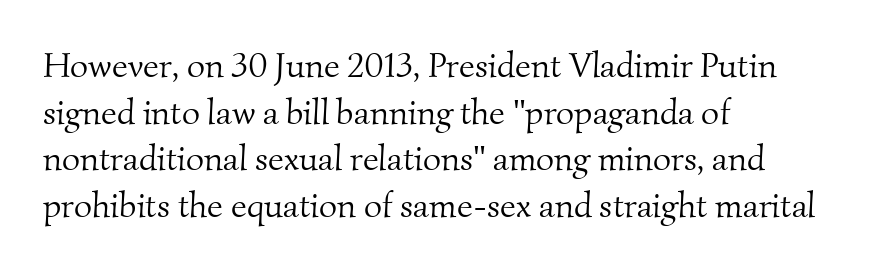
Q: Is the text bold? A: No.
Q: Is the typeface a serif or a sans-serif typeface? A: Serif.
Q: Is the text underlined? A: No.
Q: How is the paragraph aligned? A: Left-aligned.
Q: Is the spacing between letters normal or unusually wide? A: Normal.
Q: Is the spacing between lines tight, normal or loose? A: Normal.
Q: Width (condensed, normal, or wide)? A: Normal.
Q: Stroke contrast? A: Medium.
Q: x-height? A: Small.
Q: Monospaced? A: No.
